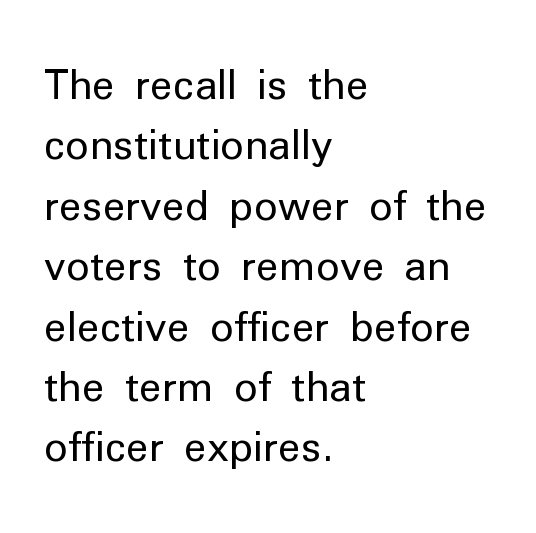
Q: Is the text bold? A: No.
Q: Is the text italic (slanted)? A: No, it is upright.
Q: Is the typeface a serif or a sans-serif typeface? A: Sans-serif.
Q: Is the text underlined? A: No.
Q: How is the paragraph aligned? A: Left-aligned.
Q: Is the spacing between letters normal or unusually wide? A: Normal.
Q: Is the spacing between lines tight, normal or loose? A: Normal.
Q: Width (condensed, normal, or wide)? A: Normal.
Q: Stroke contrast? A: Low.
Q: x-height? A: Medium.
Q: Monospaced? A: No.
